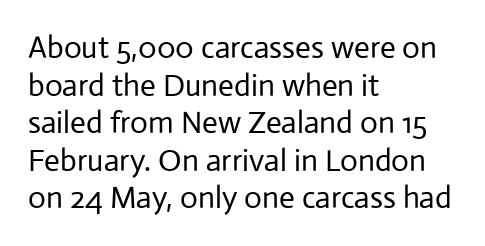
{"serif": "no", "italic": "no", "bold": "no", "weight": "regular", "width": "normal", "stroke_contrast": "low", "x_height": "medium", "monospaced": "no", "underline": "no", "align": "left", "line_spacing_ratio": 1.21, "letter_spacing": "normal", "letter_spacing_em": 0.0, "glyph_px": 31}
